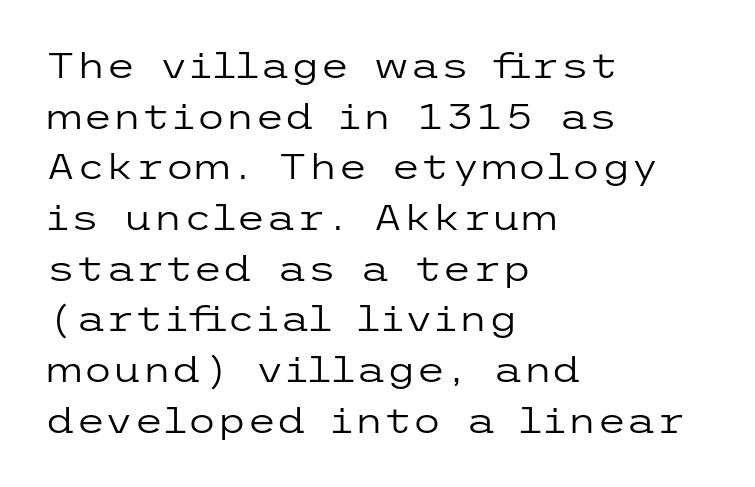
{"serif": "no", "italic": "no", "bold": "no", "weight": "regular", "width": "wide", "stroke_contrast": "low", "x_height": "medium", "underline": "no", "align": "left", "line_spacing": "normal", "line_spacing_ratio": 1.49, "letter_spacing": "normal", "letter_spacing_em": 0.0, "glyph_px": 34}
